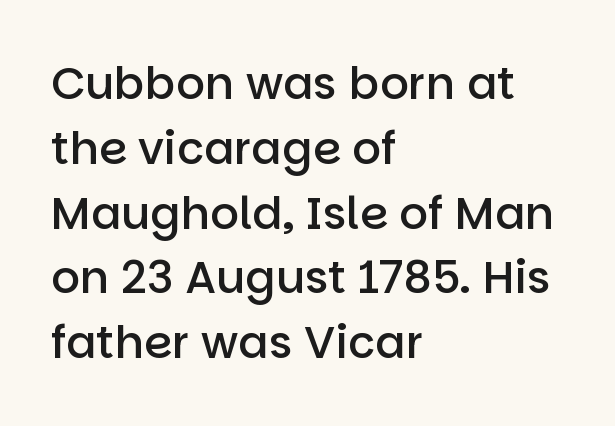
The line texture is even and compact thanks to regular tracking. A typesetter would call this proportional, since set widths differ per character. The specimen reads as upright at a glance. Regular leading. The area under the type is left untouched.
